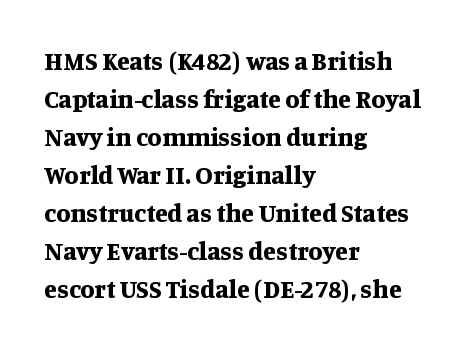
{"italic": "no", "bold": "yes", "underline": "no", "align": "left", "line_spacing": "normal", "line_spacing_ratio": 1.46, "letter_spacing": "normal", "letter_spacing_em": 0.0, "glyph_px": 26}
